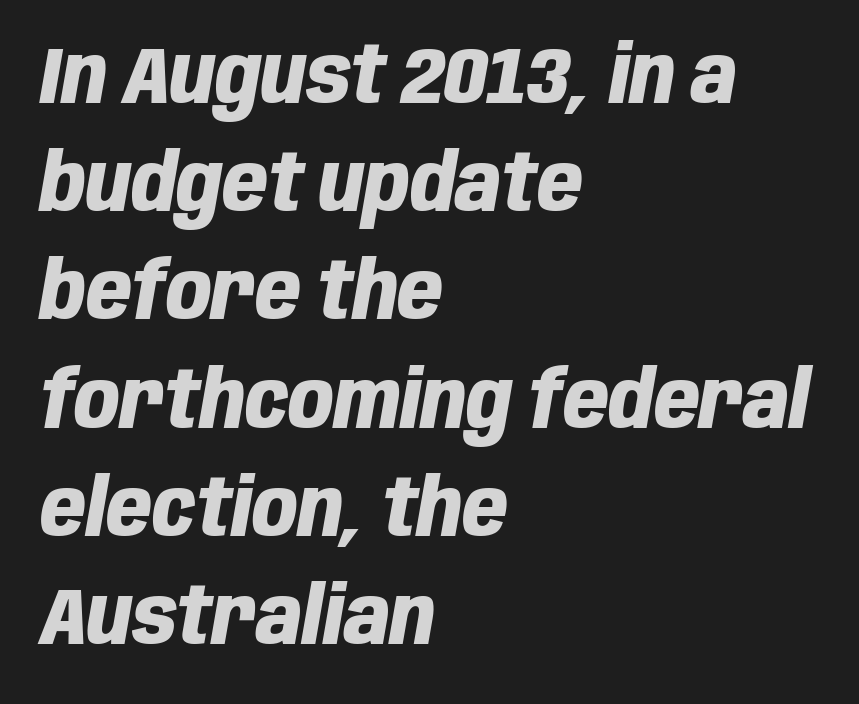
{"italic": "yes", "lean": "right", "slant_degrees": 10, "bold": "yes", "weight": "heavy", "width": "condensed", "stroke_contrast": "low", "x_height": "large", "monospaced": "no", "underline": "no", "align": "left", "line_spacing": "normal", "line_spacing_ratio": 1.37, "letter_spacing": "normal", "letter_spacing_em": 0.0, "glyph_px": 79}
